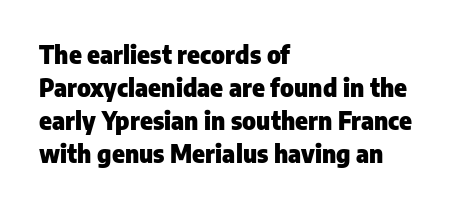
{"italic": "no", "bold": "yes", "underline": "no", "align": "left", "line_spacing": "normal", "line_spacing_ratio": 1.38, "letter_spacing": "normal", "letter_spacing_em": 0.0, "glyph_px": 24}
